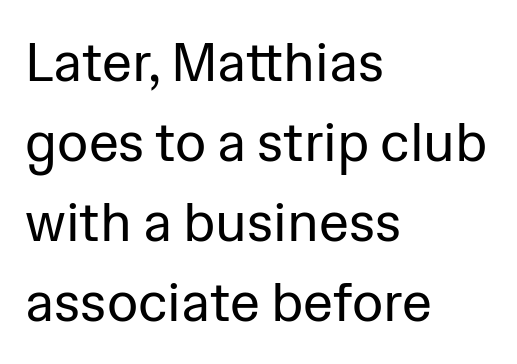
{"serif": "no", "italic": "no", "bold": "no", "weight": "regular", "width": "normal", "stroke_contrast": "low", "x_height": "medium", "monospaced": "no", "underline": "no", "align": "left", "line_spacing": "normal", "line_spacing_ratio": 1.48, "letter_spacing": "normal", "letter_spacing_em": 0.0, "glyph_px": 54}
